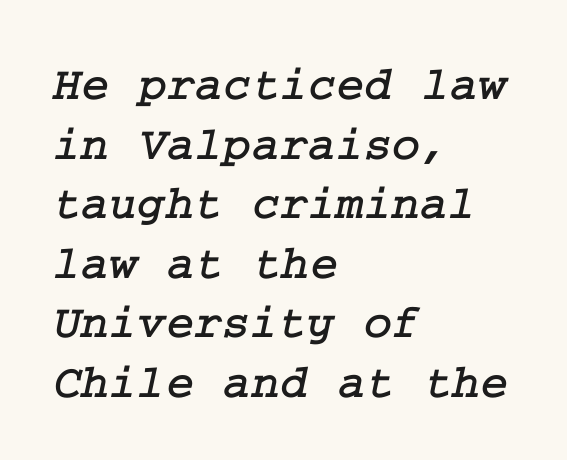
The image shows 48 px serif type; set left-aligned, line spacing 1.24x, normal letter spacing, not underlined; low stroke contrast and a medium x-height.
